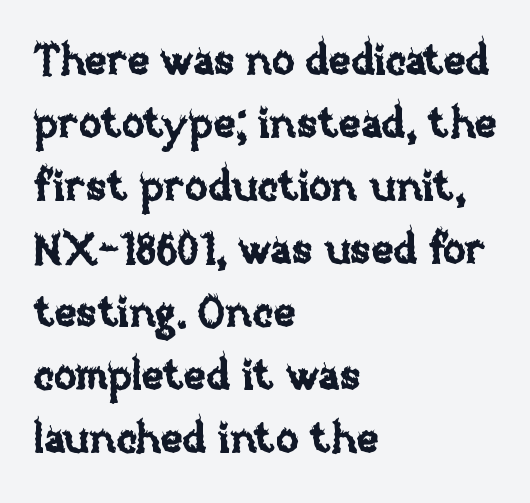
Posture: vertical. Default kerning and tracking; the words read as compact shapes. The leading is moderate, giving the passage an even texture. These lines are rendered in a variable-pitch font. Caption: multi-line text, flush left, ragged right. The gap between lines stays unmarked.
